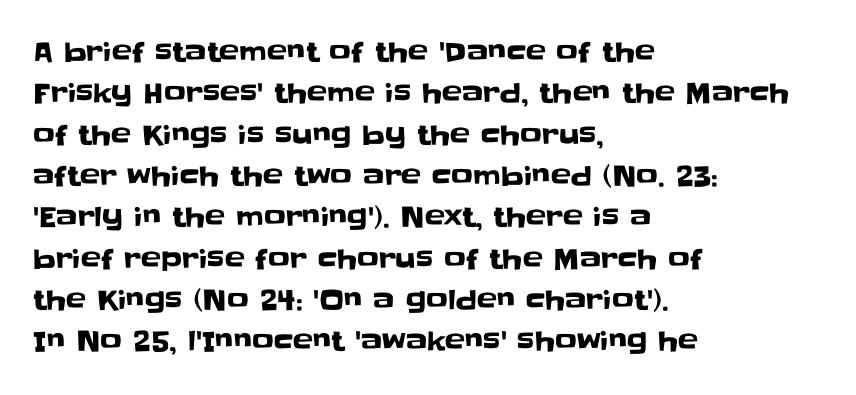
Q: Is the text italic (slanted)? A: No, it is upright.
Q: Is the text underlined? A: No.
Q: How is the paragraph aligned? A: Left-aligned.
Q: Is the spacing between letters normal or unusually wide? A: Normal.
Q: Is the spacing between lines tight, normal or loose? A: Normal.
